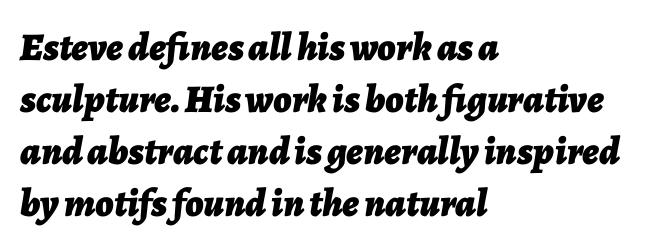
Q: Is the text bold? A: Yes.
Q: Is the text italic (slanted)? A: Yes, it leans right by about 7 degrees.
Q: Is the text underlined? A: No.
Q: How is the paragraph aligned? A: Left-aligned.
Q: Is the spacing between letters normal or unusually wide? A: Normal.
Q: Is the spacing between lines tight, normal or loose? A: Normal.
Q: Width (condensed, normal, or wide)? A: Normal.
Q: Stroke contrast? A: Low.
Q: x-height? A: Medium.
Q: Monospaced? A: No.
